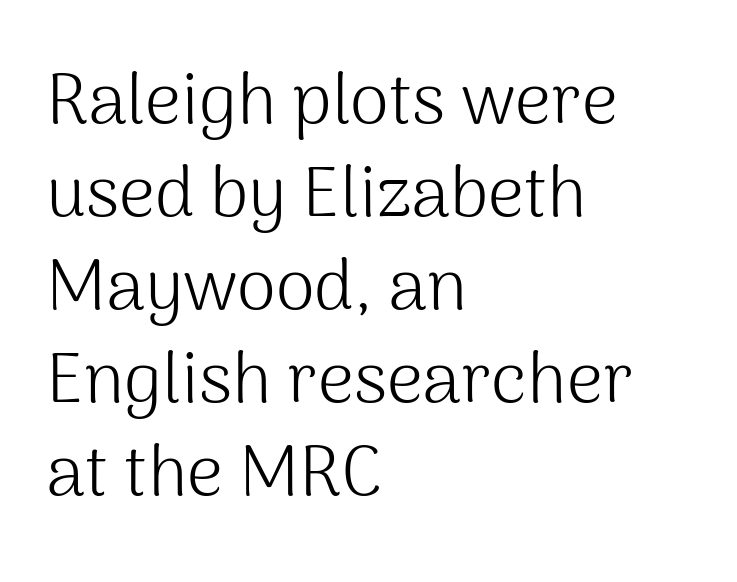
Q: Is the text bold? A: No.
Q: Is the text italic (slanted)? A: No, it is upright.
Q: Is the typeface a serif or a sans-serif typeface? A: Sans-serif.
Q: Is the text underlined? A: No.
Q: How is the paragraph aligned? A: Left-aligned.
Q: Is the spacing between letters normal or unusually wide? A: Normal.
Q: Is the spacing between lines tight, normal or loose? A: Normal.
Q: Width (condensed, normal, or wide)? A: Normal.
Q: Stroke contrast? A: Medium.
Q: x-height? A: Medium.
Q: Monospaced? A: No.
